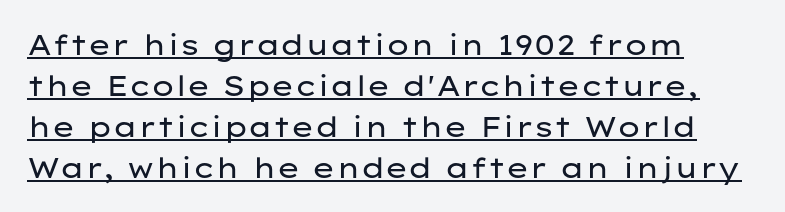
In terms of leading, this rendering sits right in the middle. You could not count columns in this text — the font is proportionally spaced. Students, note that the glyphs here touch the page at normal intervals. In CSS terms this would be text-align: left.
